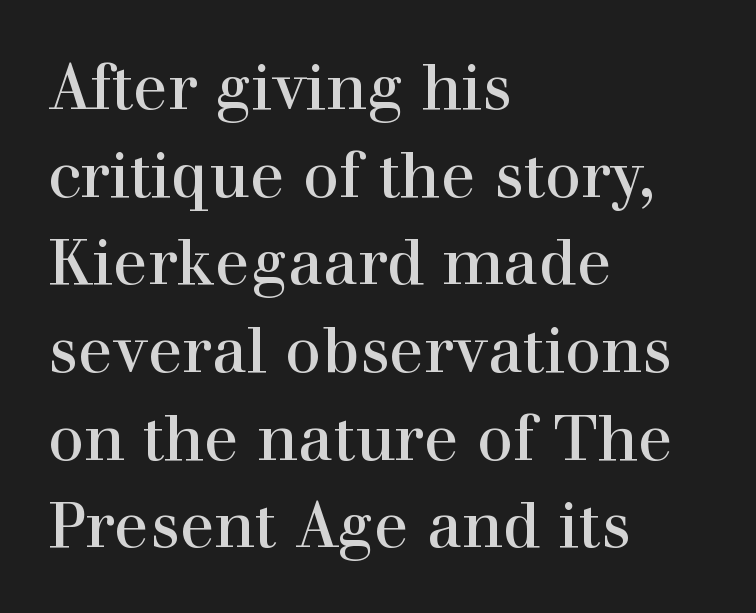
Regarding leading, the lines here are spaced in the standard way. Here the designer chose a conventional face with non-uniform glyph widths. The letters stand upright; this is a roman face. Observe the serifs anchoring each vertical stroke in this sample. Look at the tracking — it's just the regular setting, nothing added. Reading down the block, your eye returns to a fixed left position each line.
